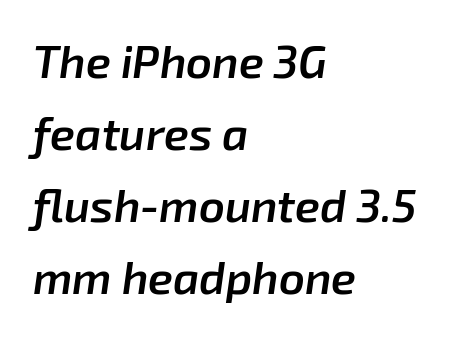
The image shows 45 px semibold type, italic (leaning right); set left-aligned, normal line spacing (1.6x), normal letter spacing, not underlined; low stroke contrast and a medium x-height.
